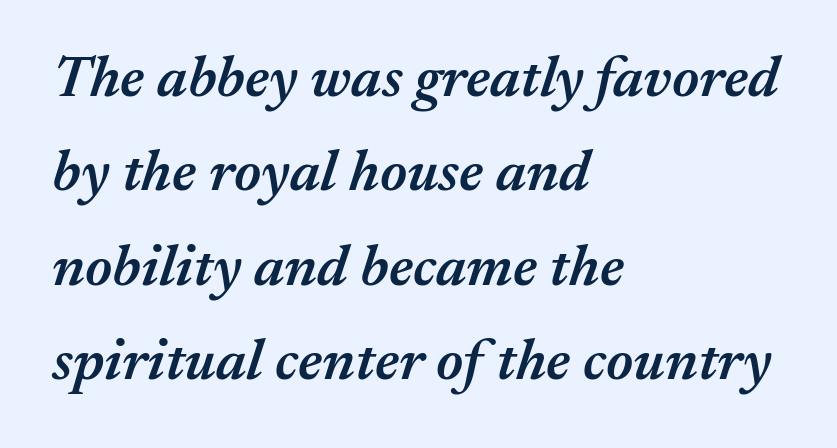
The image shows 59 px semibold type, italic (leaning right); set left-aligned, normal line spacing (1.6x), normal letter spacing, not underlined; medium stroke contrast and a medium x-height.
